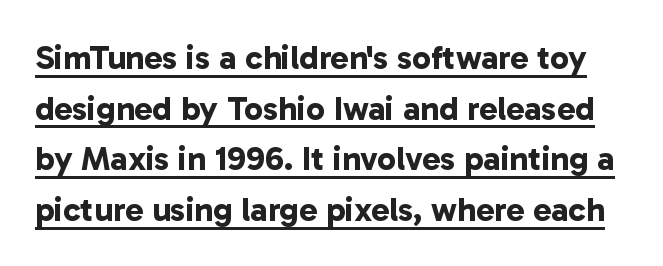
The image shows 34 px bold sans-serif type; set normal line spacing (1.49x), normal letter spacing, underlined; low stroke contrast and a medium x-height.
